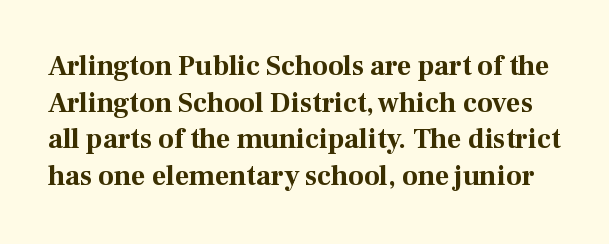
Classification — serif. Proportional: the letters do not fall into vertical columns. Italic? Not at all — the glyphs are vertical. Honestly, there is no underline to notice here at all. The horizontal fit of the characters is conventional and even.
